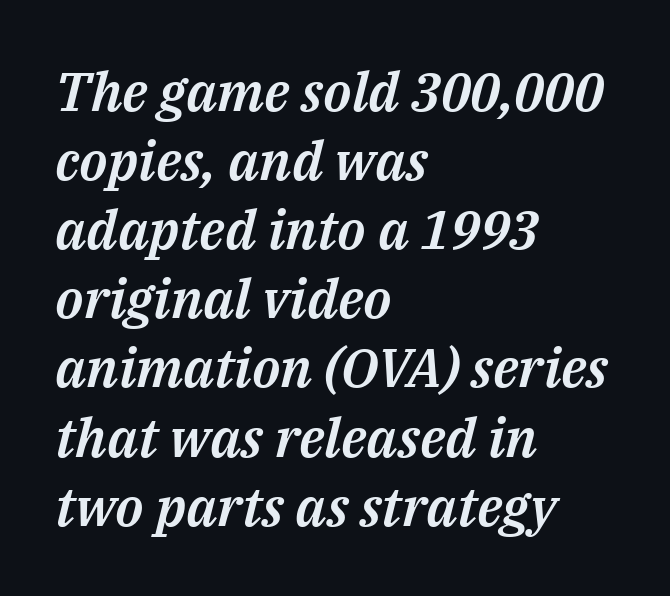
{"italic": "yes", "lean": "right", "slant_degrees": 14, "width": "normal", "stroke_contrast": "medium", "x_height": "medium", "monospaced": "no", "underline": "no", "align": "left", "line_spacing": "normal", "line_spacing_ratio": 1.28, "letter_spacing": "normal", "letter_spacing_em": 0.0, "glyph_px": 54}
